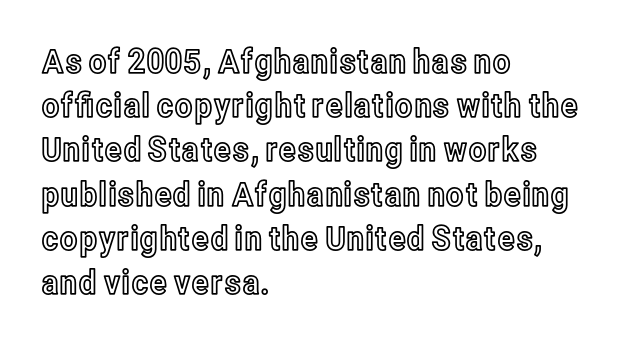
{"italic": "no", "width": "condensed", "x_height": "medium", "monospaced": "no", "underline": "no", "align": "left", "line_spacing": "normal", "line_spacing_ratio": 1.3, "letter_spacing": "normal", "letter_spacing_em": 0.0, "glyph_px": 34}
